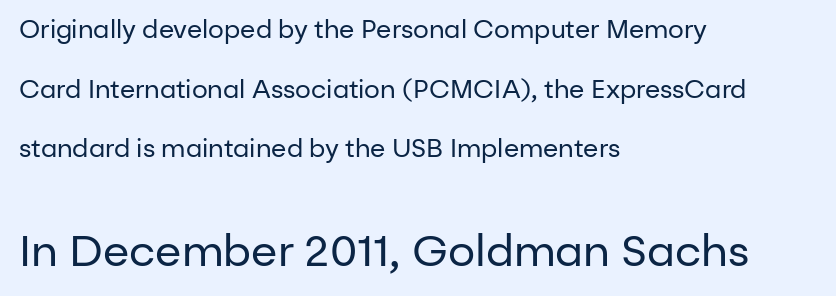
Whoever set this made the second block the dominant, larger element. Inter-character spacing is left at the font's built-in metrics. Heft: none added — not bold. Airy leading. Has an underline been added? It has not. Casual observation: everything's shoved over to the left.
